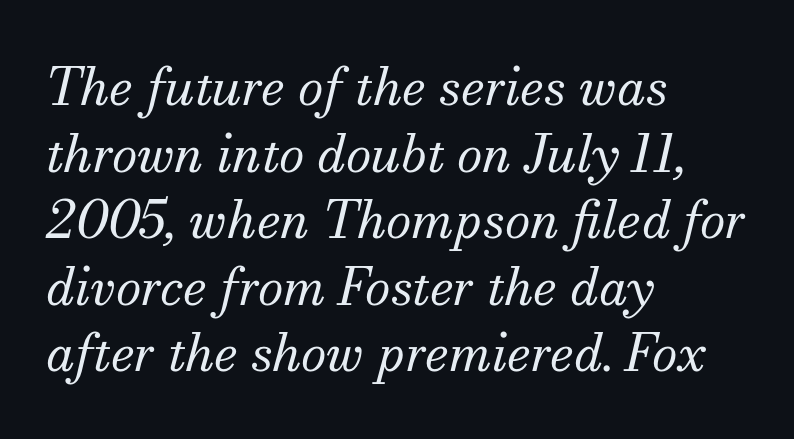
Q: Is the text bold? A: No.
Q: Is the text italic (slanted)? A: Yes, it leans right by about 13 degrees.
Q: Is the typeface a serif or a sans-serif typeface? A: Serif.
Q: Is the text underlined? A: No.
Q: How is the paragraph aligned? A: Left-aligned.
Q: Is the spacing between letters normal or unusually wide? A: Normal.
Q: Is the spacing between lines tight, normal or loose? A: Normal.
Q: Width (condensed, normal, or wide)? A: Normal.
Q: Stroke contrast? A: Medium.
Q: x-height? A: Small.
Q: Monospaced? A: No.
